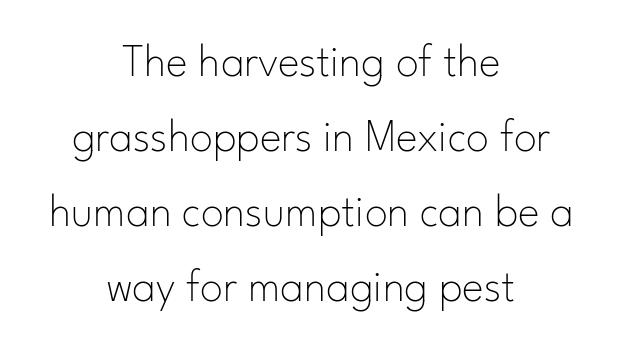
{"serif": "no", "italic": "no", "bold": "no", "weight": "thin", "width": "normal", "stroke_contrast": "low", "x_height": "small", "monospaced": "no", "underline": "no", "align": "center", "line_spacing": "normal", "line_spacing_ratio": 1.63, "letter_spacing": "normal", "letter_spacing_em": 0.0, "glyph_px": 46}
